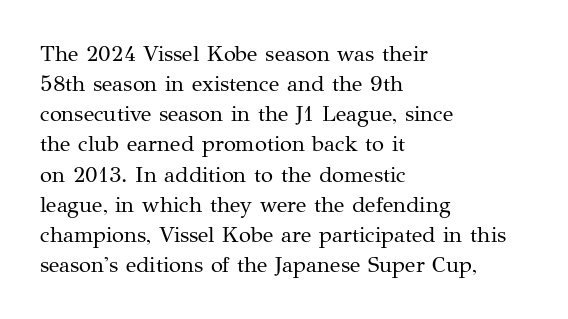
{"italic": "no", "bold": "no", "underline": "no", "align": "left", "line_spacing": "normal", "line_spacing_ratio": 1.37, "letter_spacing": "normal", "letter_spacing_em": 0.0, "glyph_px": 22}
